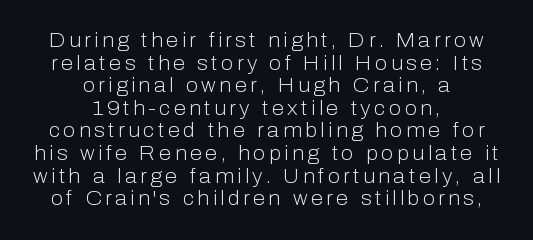
The image shows 20 px text type, upright; set centered, tight line spacing (1.13x), not underlined.
